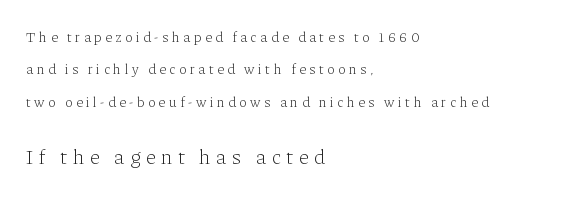
Check the space under the baseline: it is left empty. There is plenty of visible air inserted between adjacent glyphs. Visually, the bottom section dominates because its glyphs are scaled up. Horizontal bands of white between lines are thick stripes. Caption: multi-line text, flush left, ragged right. Style check: upright.
